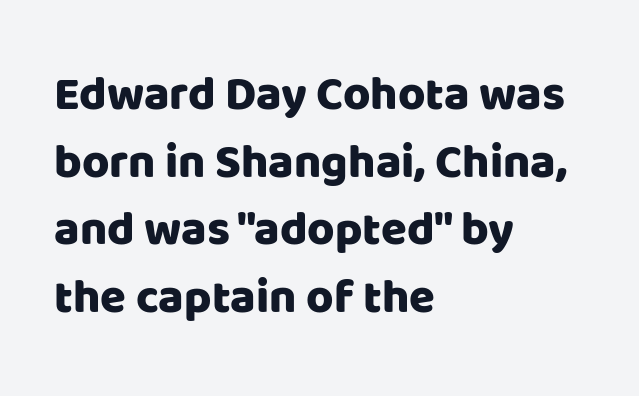
A roman cut, with each character standing at attention. The horizontal fit of the characters is conventional and even. Letterform terminals end flat and unadorned throughout the passage. The foot of each line stays bare and open.
